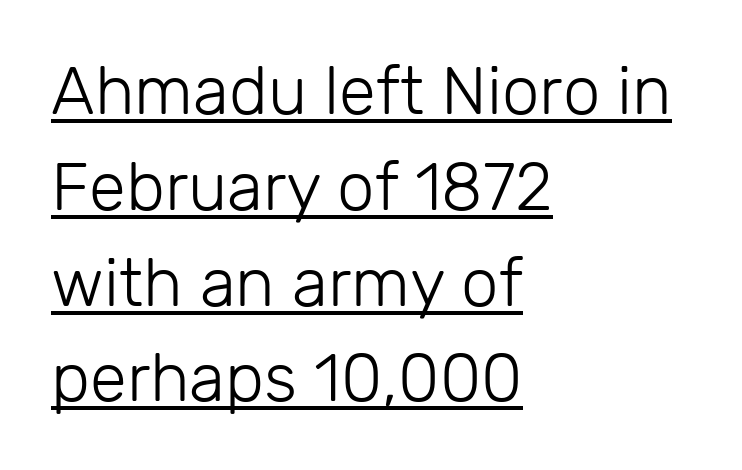
Q: Is the text bold? A: No.
Q: Is the text italic (slanted)? A: No, it is upright.
Q: Is the typeface a serif or a sans-serif typeface? A: Sans-serif.
Q: Is the text underlined? A: Yes.
Q: How is the paragraph aligned? A: Left-aligned.
Q: Is the spacing between letters normal or unusually wide? A: Normal.
Q: Is the spacing between lines tight, normal or loose? A: Normal.
Q: Width (condensed, normal, or wide)? A: Normal.
Q: Stroke contrast? A: Low.
Q: x-height? A: Medium.
Q: Monospaced? A: No.
